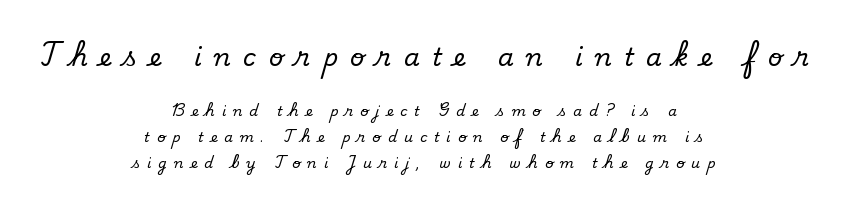
The image shows 25 px text type; set centered, line spacing 1.84x, unusually wide letter spacing (+0.5 em), not underlined; the first (top) block is 1.79x larger.
